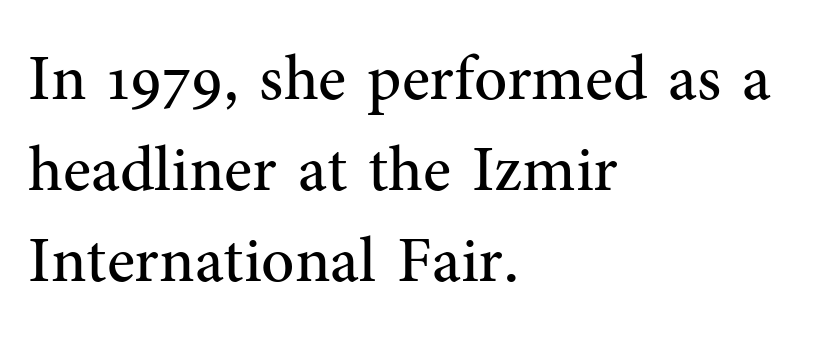
{"serif": "yes", "italic": "no", "bold": "no", "weight": "regular", "width": "normal", "stroke_contrast": "medium", "x_height": "medium", "monospaced": "no", "underline": "no", "align": "left", "line_spacing": "normal", "line_spacing_ratio": 1.4, "letter_spacing": "normal", "letter_spacing_em": 0.0, "glyph_px": 65}
